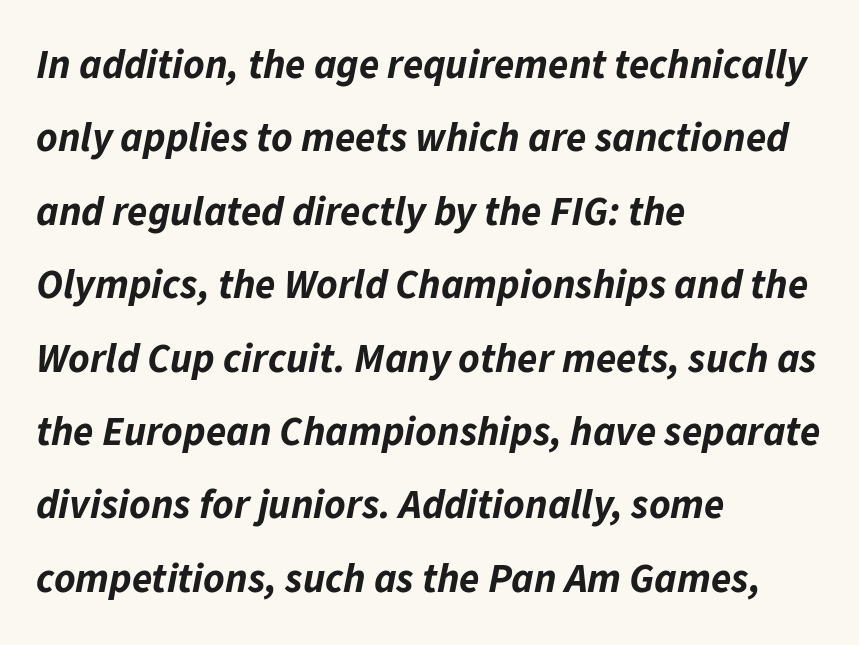
{"italic": "yes", "lean": "right", "slant_degrees": 11, "bold": "yes", "weight": "bold", "width": "normal", "stroke_contrast": "low", "x_height": "medium", "monospaced": "no", "underline": "no", "align": "left", "line_spacing_ratio": 1.79, "letter_spacing": "normal", "letter_spacing_em": 0.0, "glyph_px": 41}
